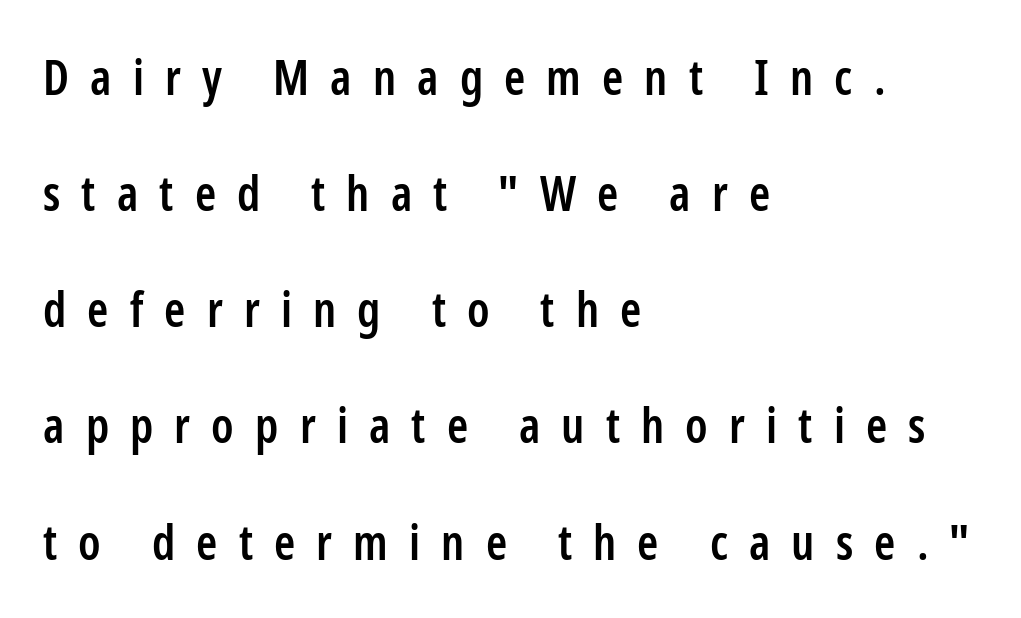
The image shows 48 px semibold, condensed sans-serif type, upright; set left-aligned, loose line spacing (2.42x), unusually wide letter spacing (+0.44 em), not underlined; low stroke contrast and a medium x-height.
